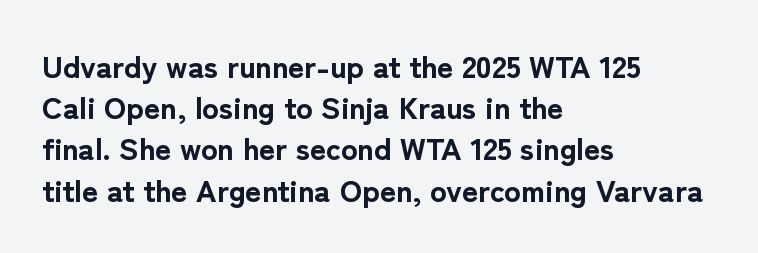
The image shows 31 px bold sans-serif type, upright; set left-aligned, normal line spacing (1.33x), normal letter spacing, not underlined; low stroke contrast and a medium x-height.
